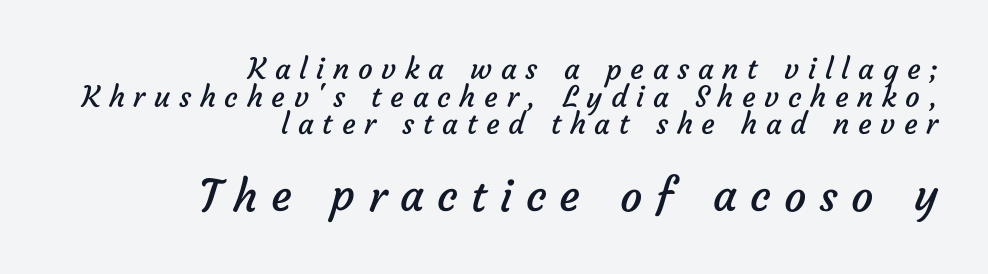
Q: Is the text bold? A: No.
Q: Is the typeface a serif or a sans-serif typeface? A: Sans-serif.
Q: Is the text underlined? A: No.
Q: How is the paragraph aligned? A: Right-aligned.
Q: Is the spacing between letters normal or unusually wide? A: Unusually wide.
Q: Is the spacing between lines tight, normal or loose? A: Tight.
Q: Which block of text is set in a larger size, the first (top) or the second (bottom)? A: The second (bottom) one.
Q: Width (condensed, normal, or wide)? A: Normal.
Q: Stroke contrast? A: Low.
Q: x-height? A: Medium.
Q: Monospaced? A: No.
